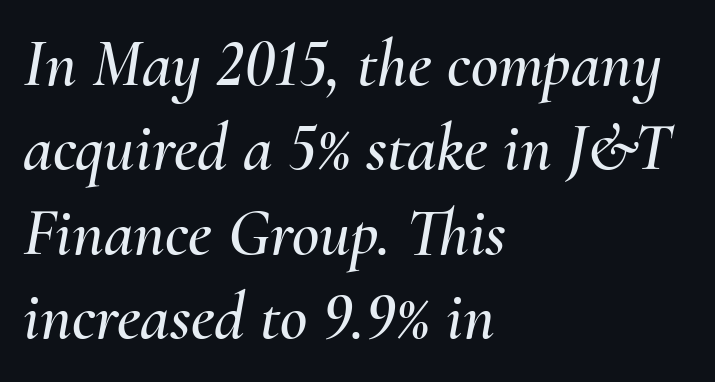
The image shows 67 px text type, italic (leaning right); set left-aligned, normal line spacing (1.26x), normal letter spacing, not underlined; medium stroke contrast and a small x-height.
